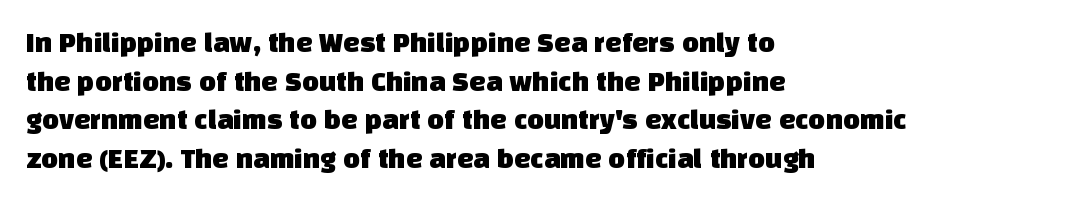
Q: Is the typeface a serif or a sans-serif typeface? A: Sans-serif.
Q: Is the text underlined? A: No.
Q: How is the paragraph aligned? A: Left-aligned.
Q: Is the spacing between letters normal or unusually wide? A: Normal.
Q: Is the spacing between lines tight, normal or loose? A: Normal.
Q: Width (condensed, normal, or wide)? A: Normal.
Q: Stroke contrast? A: Low.
Q: x-height? A: Large.
Q: Monospaced? A: No.
